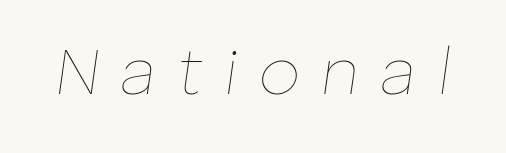
{"italic": "yes", "lean": "right", "slant_degrees": 8, "bold": "no", "weight": "thin", "width": "normal", "stroke_contrast": "low", "x_height": "medium", "monospaced": "no", "underline": "no", "letter_spacing": "wide", "letter_spacing_em": 0.32, "glyph_px": 66}
